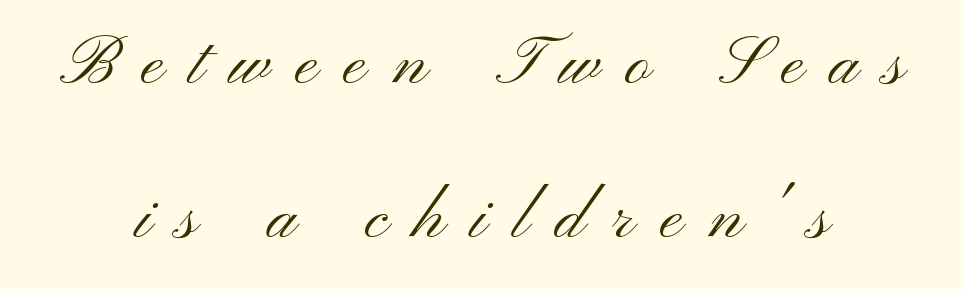
The passage shown is typed in a proportional face where columns would drift. Airy leading. Substantial extra tracking has been applied to these lines. Layout note: lines centered. Bold? No — there's no thickening of the strokes.
